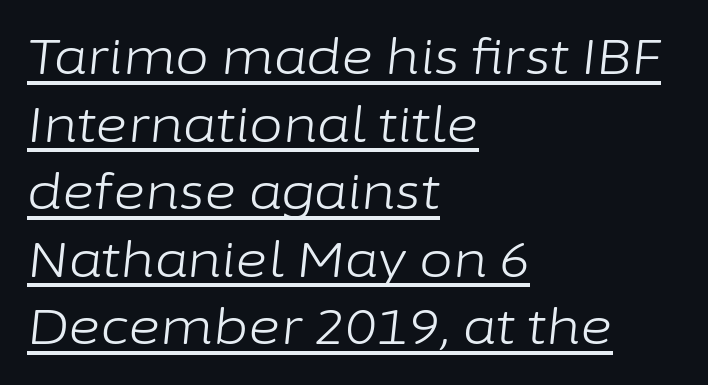
Q: Is the text bold? A: No.
Q: Is the text italic (slanted)? A: Yes, it leans right by about 6 degrees.
Q: Is the text underlined? A: Yes.
Q: How is the paragraph aligned? A: Left-aligned.
Q: Is the spacing between letters normal or unusually wide? A: Normal.
Q: Is the spacing between lines tight, normal or loose? A: Normal.
Q: Width (condensed, normal, or wide)? A: Normal.
Q: Stroke contrast? A: Low.
Q: x-height? A: Medium.
Q: Monospaced? A: No.
